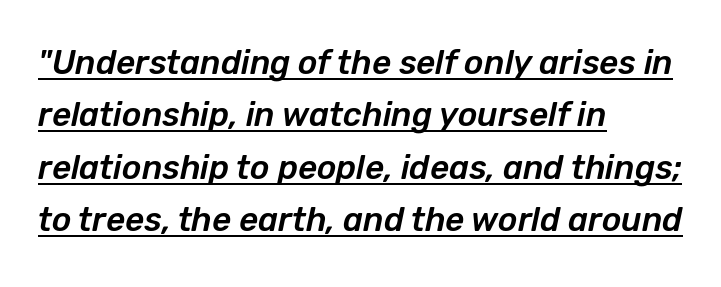
The face used here has a pronounced slope to its letters. In designer terms, the underline attribute is active on this setting. These lines are rendered in a variable-pitch font. If you drew a ruler down the left edge, every line would touch it. How are the letters spaced? Ordinarily, with no added tracking.
